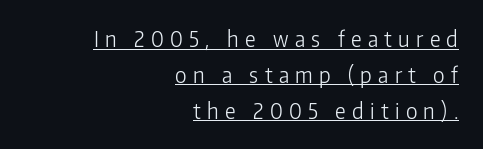
These glyphs show unthickened strokes, regular width or finer. A baseline rule has been typeset under these characters. These lines are set flush right with a ragged left edge. You could only call the tracking loose — the letters float apart. In terms of posture, this sample is upright.
